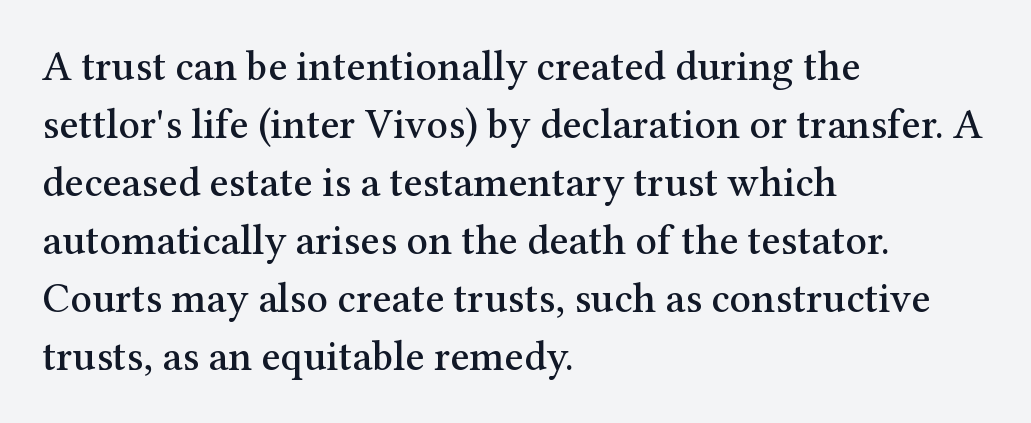
The image shows 42 px serif type, upright; set left-aligned, normal line spacing (1.38x), normal letter spacing, not underlined; medium stroke contrast and a medium x-height.
